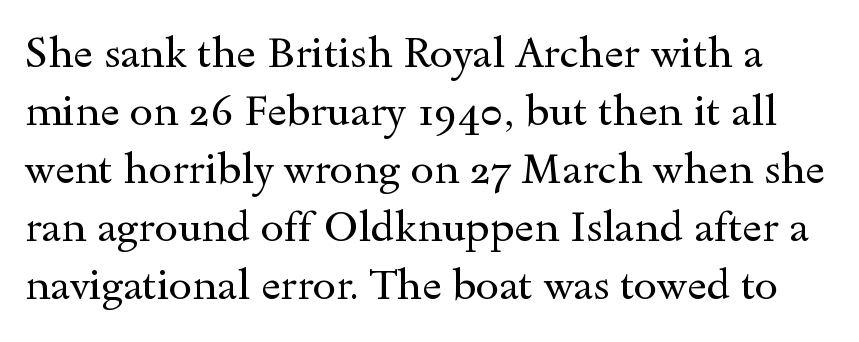
Note the varied advance widths — an 'i' is clearly narrower than an 'm'. No letter is thick-stroked: the sample isn't bold. Descenders are the only things crossing below the line. Tracking here is standard; glyphs follow each other at the usual distance.
